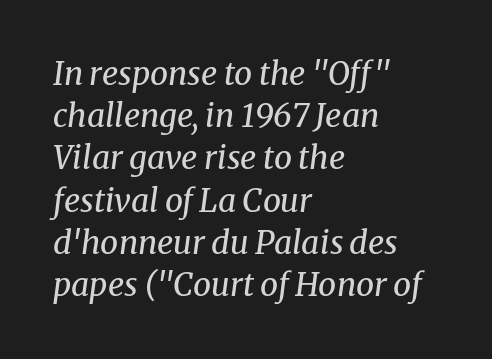
Each row of text sits above clean, open space. The type family on display is of the serif kind. A normal amount of white space separates one row of letters from the next. Think of a printed novel: that variable character pitch is what you see here. The characters are drawn with everyday or finer stroke widths.
